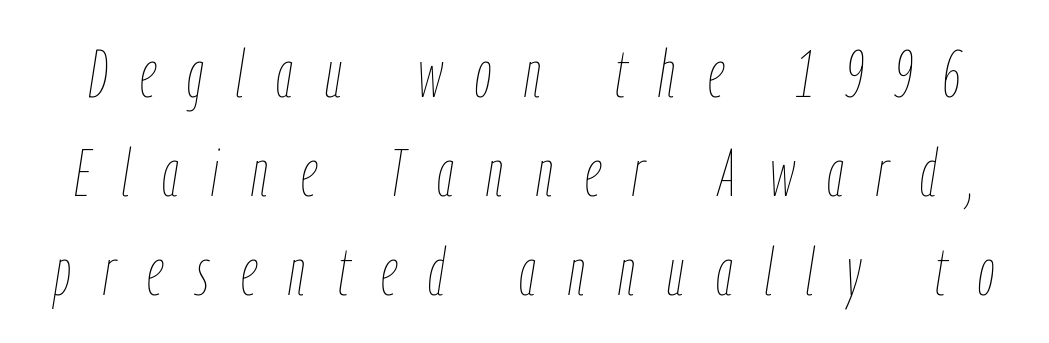
The letters are slanted; this is an italic face. The face used here is proportionally spaced, like ordinary book or web type. Inter-character spacing is expanded well beyond the font's built-in metrics. Vertically, the passage feels balanced, rows spaced as you'd expect. Has an underline been added? It has not.
